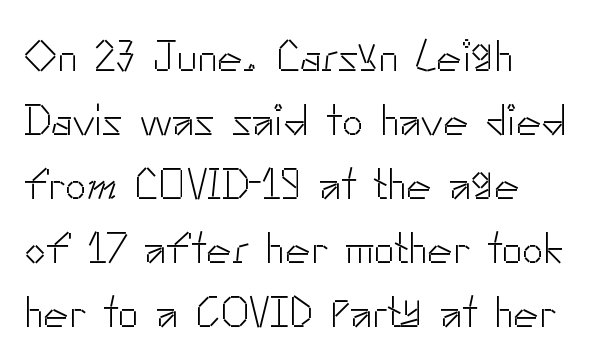
{"serif": "no", "italic": "no", "bold": "no", "weight": "light", "width": "normal", "stroke_contrast": "low", "x_height": "small", "monospaced": "no", "underline": "no", "align": "left", "line_spacing": "normal", "line_spacing_ratio": 1.49, "letter_spacing": "normal", "letter_spacing_em": 0.0, "glyph_px": 43}
